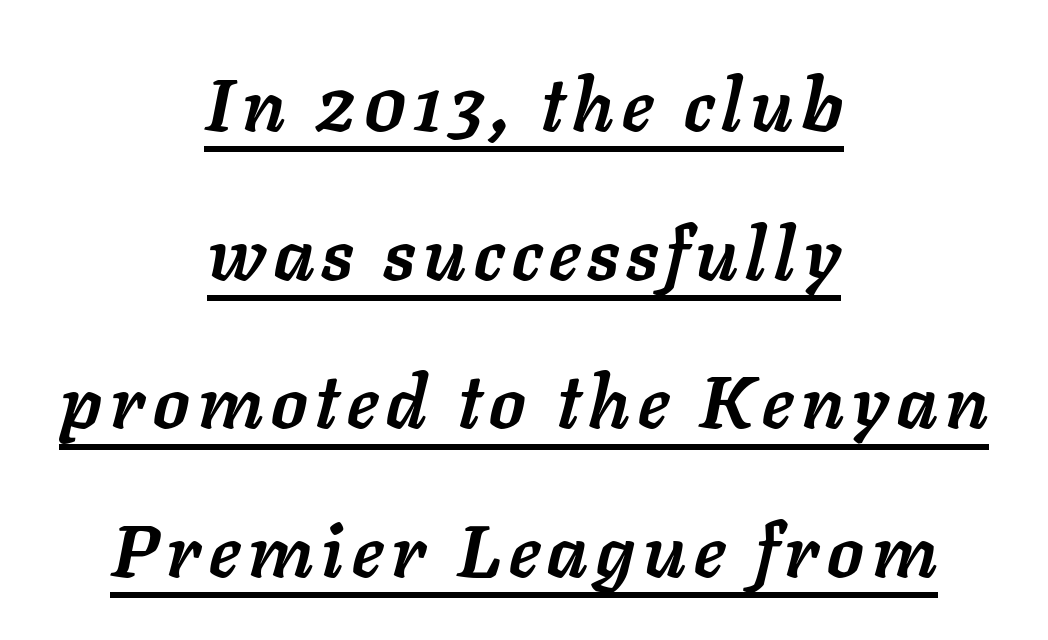
The image shows 74 px semibold type, italic (leaning right); set centered, loose line spacing (2.01x), underlined; low stroke contrast and a medium x-height.
